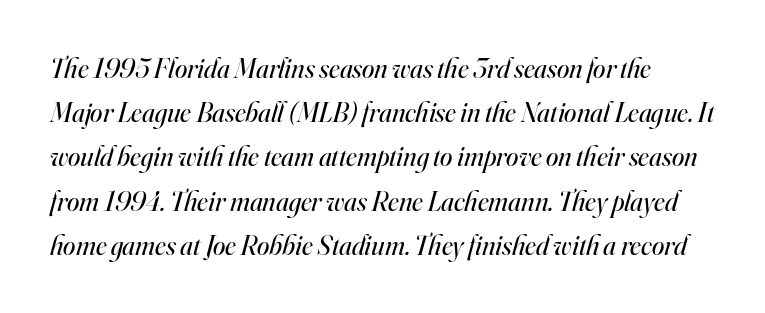
The image shows 28 px regular-weight serif type, italic (leaning right); set normal line spacing (1.58x), normal letter spacing, not underlined; high stroke contrast and a small x-height.
